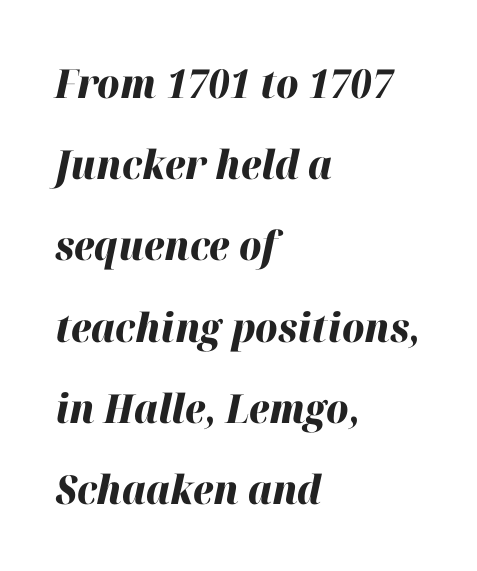
Q: Is the text bold? A: Yes.
Q: Is the text italic (slanted)? A: Yes, it leans right by about 12 degrees.
Q: Is the text underlined? A: No.
Q: How is the paragraph aligned? A: Left-aligned.
Q: Is the spacing between letters normal or unusually wide? A: Normal.
Q: Is the spacing between lines tight, normal or loose? A: Loose.
Q: Width (condensed, normal, or wide)? A: Normal.
Q: Stroke contrast? A: High.
Q: x-height? A: Medium.
Q: Monospaced? A: No.
